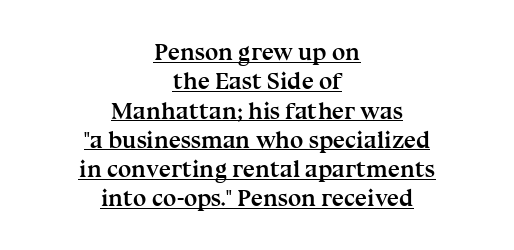
The image shows 24 px bold type, upright; set centered, line spacing 1.22x, normal letter spacing, underlined.
